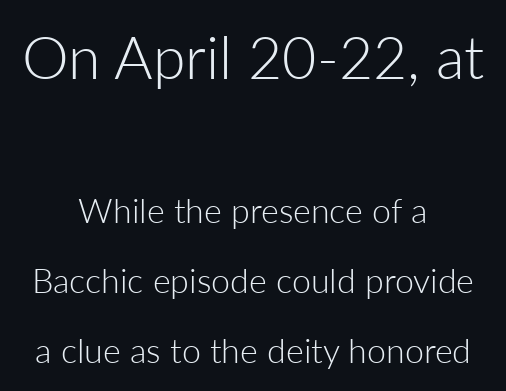
{"serif": "no", "italic": "no", "bold": "no", "weight": "light", "width": "normal", "stroke_contrast": "low", "x_height": "medium", "monospaced": "no", "underline": "no", "align": "center", "line_spacing": "loose", "line_spacing_ratio": 2.06, "letter_spacing": "normal", "letter_spacing_em": 0.0, "larger_block": "first", "size_ratio": 1.74, "glyph_px": 59}
